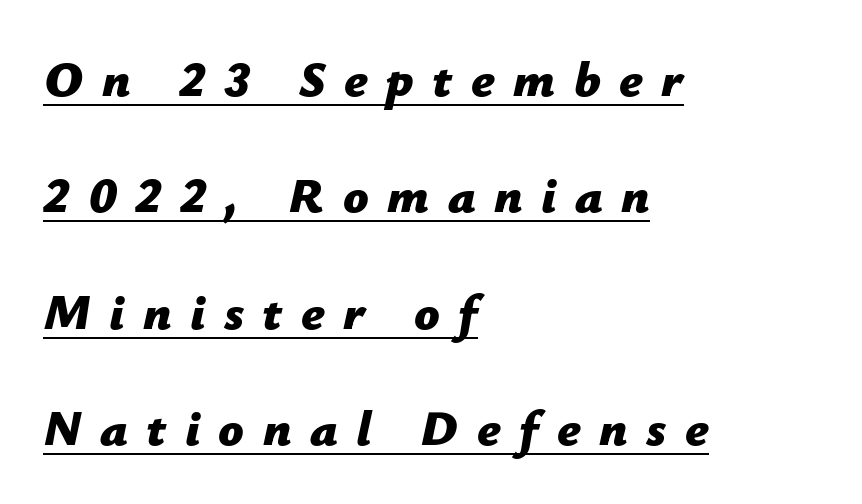
The image shows 50 px bold type, italic (leaning right); set left-aligned, loose line spacing (2.33x), unusually wide letter spacing (+0.37 em), underlined; low stroke contrast and a medium x-height.
